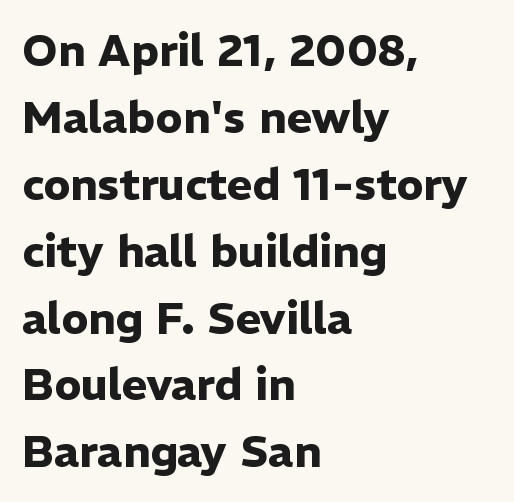
The image shows 44 px heavy sans-serif type, upright; set left-aligned, normal line spacing (1.52x), normal letter spacing, not underlined; low stroke contrast and a medium x-height.
